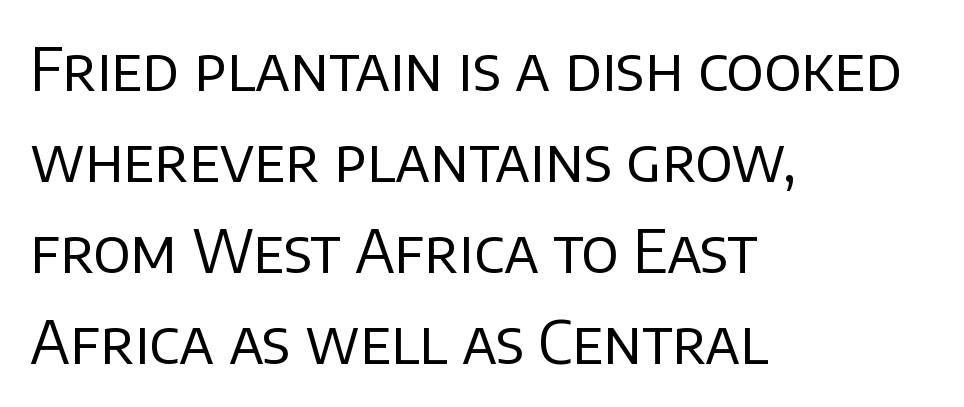
Q: Is the text bold? A: No.
Q: Is the text italic (slanted)? A: No, it is upright.
Q: Is the typeface a serif or a sans-serif typeface? A: Sans-serif.
Q: Is the text underlined? A: No.
Q: How is the paragraph aligned? A: Left-aligned.
Q: Is the spacing between letters normal or unusually wide? A: Normal.
Q: Is the spacing between lines tight, normal or loose? A: Normal.
Q: Width (condensed, normal, or wide)? A: Normal.
Q: Stroke contrast? A: Low.
Q: x-height? A: Large.
Q: Monospaced? A: No.
